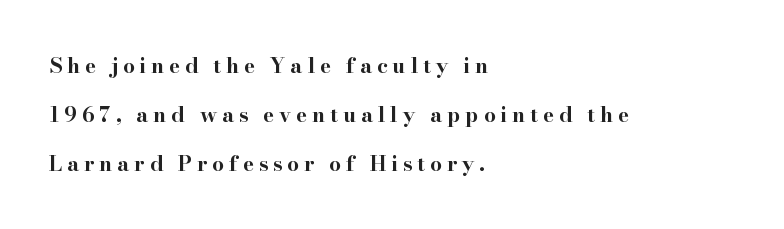
A typesetter would mark this as roman, not italic. Where is the straight margin? On the left. Bold? Absolutely — the strokes are thick and heavy. This rendering features lettering with no underline. If you measured baseline to baseline, you'd find a long distance. Does extra space separate the letters? Yes, quite a lot of it.
